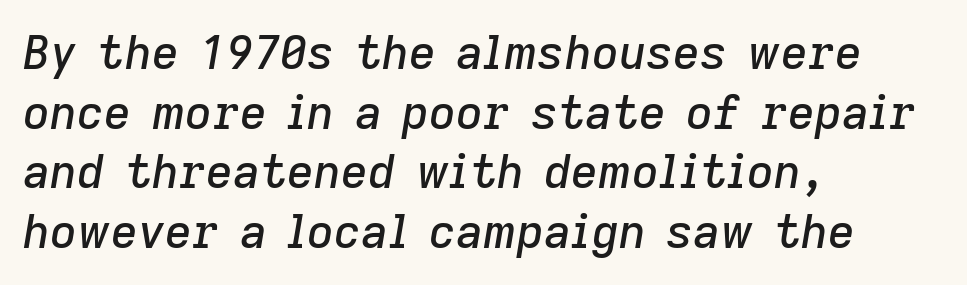
{"italic": "yes", "lean": "right", "slant_degrees": 9, "width": "normal", "stroke_contrast": "low", "x_height": "medium", "monospaced": "no", "underline": "no", "align": "left", "line_spacing": "normal", "line_spacing_ratio": 1.27, "letter_spacing": "normal", "letter_spacing_em": 0.0, "glyph_px": 47}
